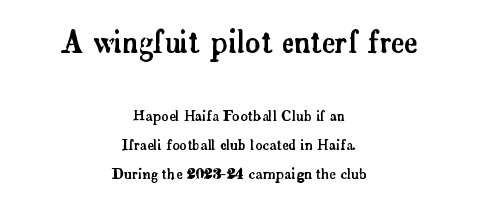
Q: Is the text italic (slanted)? A: No, it is upright.
Q: Is the typeface a serif or a sans-serif typeface? A: Serif.
Q: Is the text underlined? A: No.
Q: How is the paragraph aligned? A: Centered.
Q: Is the spacing between letters normal or unusually wide? A: Normal.
Q: Is the spacing between lines tight, normal or loose? A: Loose.
Q: Which block of text is set in a larger size, the first (top) or the second (bottom)? A: The first (top) one.
Q: Width (condensed, normal, or wide)? A: Normal.
Q: Stroke contrast? A: Low.
Q: x-height? A: Small.
Q: Monospaced? A: No.
